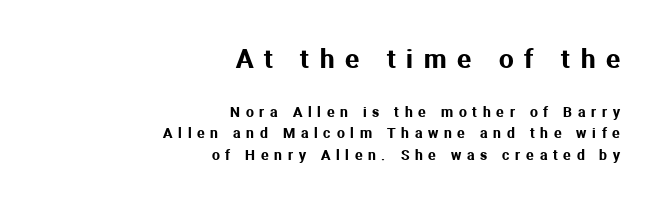
Q: Is the text italic (slanted)? A: No, it is upright.
Q: Is the text underlined? A: No.
Q: How is the paragraph aligned? A: Right-aligned.
Q: Is the spacing between letters normal or unusually wide? A: Unusually wide.
Q: Is the spacing between lines tight, normal or loose? A: Normal.
Q: Which block of text is set in a larger size, the first (top) or the second (bottom)? A: The first (top) one.
